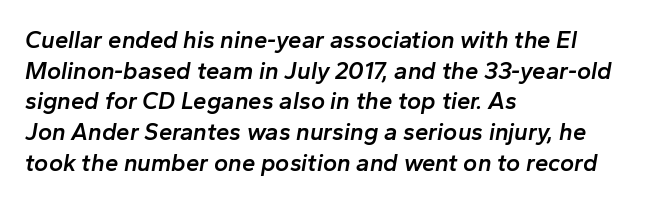
The image shows 24 px text type, italic (leaning right); set left-aligned, normal line spacing (1.28x), normal letter spacing, not underlined.
